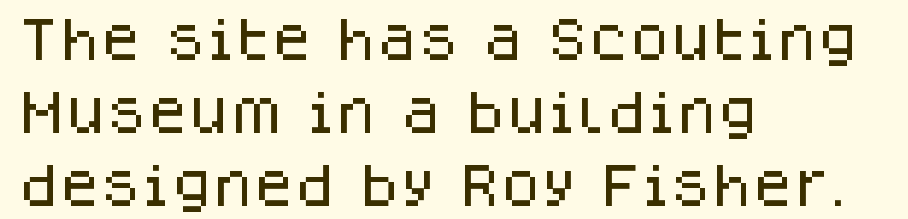
{"serif": "no", "italic": "no", "width": "normal", "stroke_contrast": "low", "x_height": "large", "monospaced": "no", "underline": "no", "align": "left", "line_spacing": "normal", "line_spacing_ratio": 1.55, "letter_spacing": "normal", "letter_spacing_em": 0.0, "glyph_px": 47}
